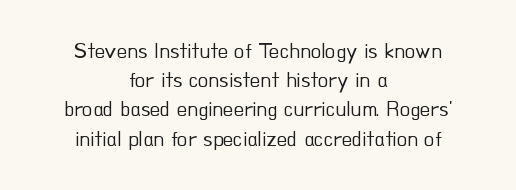
How are the letters spaced? Ordinarily, with no added tracking. The cut favours lightness, reaching ordinary text weight at its darkest. The letters stand upright; this is a roman face. Lines of text with bare space underneath. Alignment: centered.
